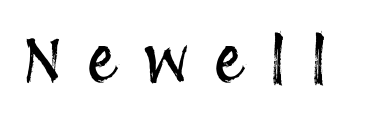
The image shows 61 px condensed type, upright; set unusually wide letter spacing (+0.42 em), not underlined; medium stroke contrast and a large x-height.
